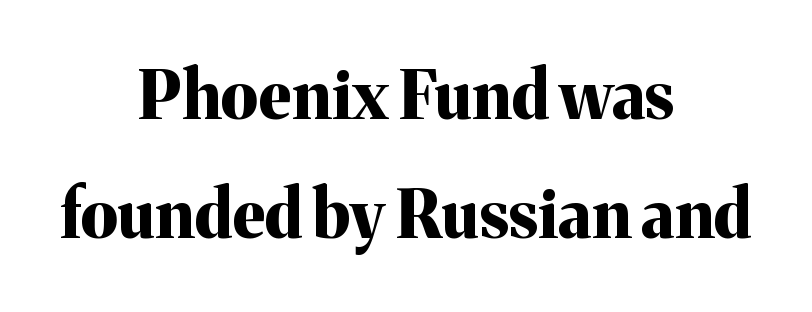
The image shows 66 px bold serif type, upright; set centered, line spacing 1.81x, normal letter spacing, not underlined; medium stroke contrast and a medium x-height.
